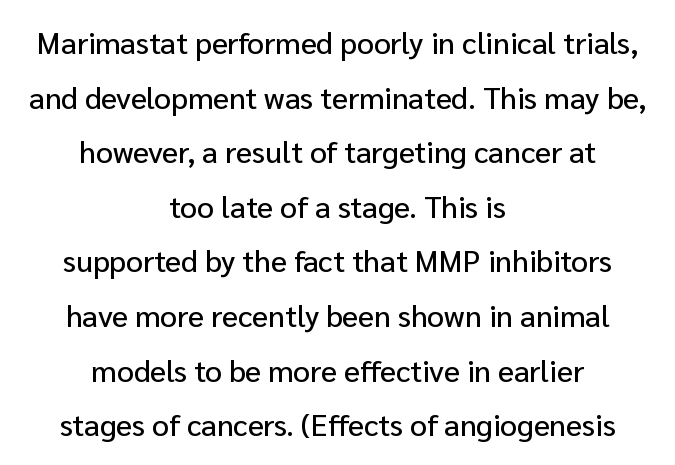
Note the varied advance widths — an 'i' is clearly narrower than an 'm'. Grotesque or geometric, the face here clearly has no serifs. What stands out about the letter spacing? Nothing — it is the standard amount. The words here are not underlined.
